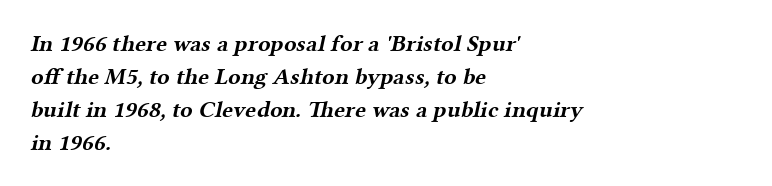
Check the space under the baseline: it is left empty. These lines carry a lot of weight — the face is fully bold. Compared with a centered layout, this one pins lines to the left instead. The horizontal fit of the characters is conventional and even. Interline gaps are of average width in this sample.
